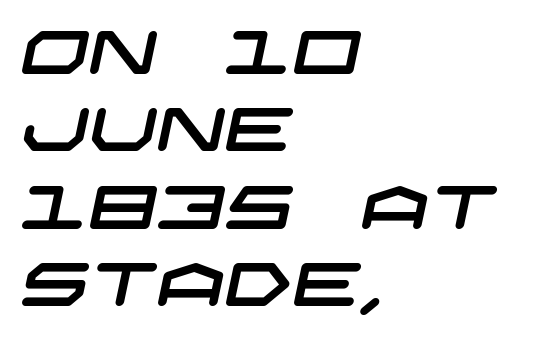
{"serif": "no", "width": "wide", "stroke_contrast": "low", "x_height": "large", "underline": "no", "align": "left", "line_spacing": "normal", "line_spacing_ratio": 1.29, "letter_spacing": "normal", "letter_spacing_em": 0.0, "glyph_px": 60}
